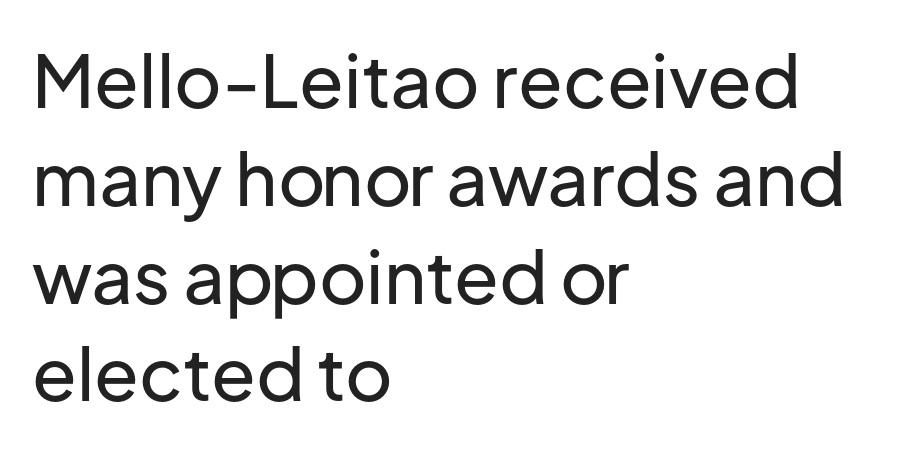
The rendering anchors every line to the left-hand side. Tracking value appears to be zero — textbook default spacing. The strip under each line holds only bare page. Baseline-to-baseline distance is the conventional proportion of letter height.
